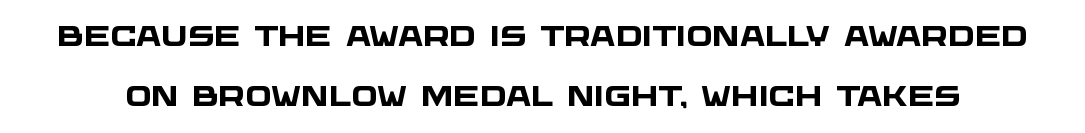
{"serif": "no", "bold": "yes", "weight": "heavy", "width": "wide", "stroke_contrast": "low", "x_height": "large", "monospaced": "no", "underline": "no", "line_spacing": "loose", "line_spacing_ratio": 2.15, "letter_spacing": "normal", "letter_spacing_em": 0.0, "glyph_px": 28}
